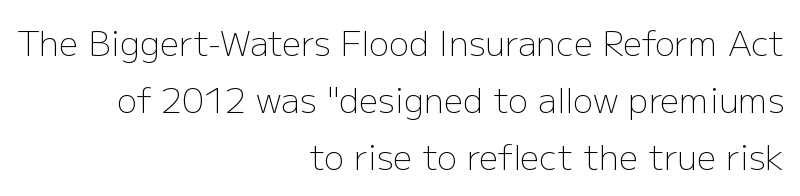
{"serif": "no", "italic": "no", "bold": "no", "weight": "light", "width": "normal", "stroke_contrast": "low", "x_height": "medium", "monospaced": "no", "underline": "no", "align": "right", "line_spacing": "normal", "line_spacing_ratio": 1.67, "letter_spacing": "normal", "letter_spacing_em": 0.0, "glyph_px": 34}
